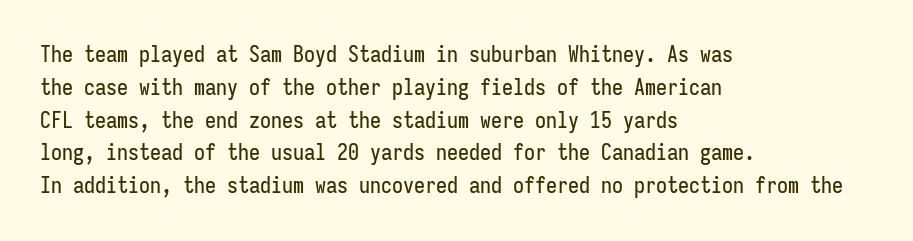
The specimen omits any rule beneath the text block's lines. Is the letter spacing exaggerated? No — it looks like the ordinary default. The typography opts for an upright posture over an oblique one. The rag falls on the right side of this text block. Baseline-to-baseline distance is the conventional proportion of letter height.
